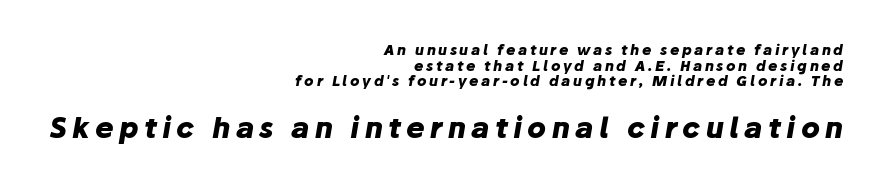
Q: Is the text bold? A: Yes.
Q: Is the text italic (slanted)? A: Yes, it leans right by about 10 degrees.
Q: Is the text underlined? A: No.
Q: How is the paragraph aligned? A: Right-aligned.
Q: Is the spacing between lines tight, normal or loose? A: Tight.
Q: Which block of text is set in a larger size, the first (top) or the second (bottom)? A: The second (bottom) one.
Q: Width (condensed, normal, or wide)? A: Normal.
Q: Stroke contrast? A: Low.
Q: x-height? A: Medium.
Q: Monospaced? A: No.
